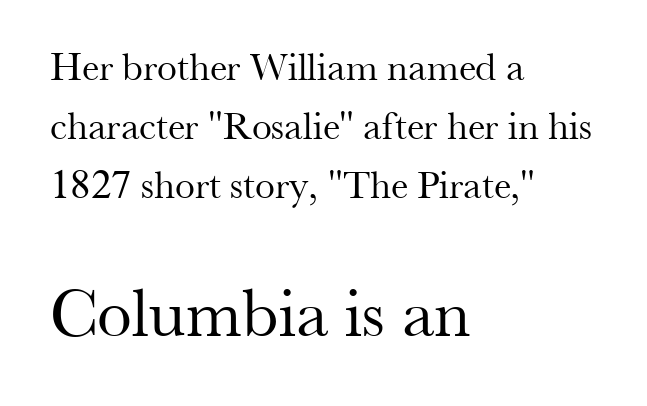
{"serif": "yes", "italic": "no", "bold": "no", "weight": "regular", "width": "normal", "stroke_contrast": "medium", "x_height": "small", "monospaced": "no", "underline": "no", "align": "left", "line_spacing": "normal", "line_spacing_ratio": 1.48, "letter_spacing": "normal", "letter_spacing_em": 0.0, "larger_block": "second", "size_ratio": 1.75, "glyph_px": 70}
